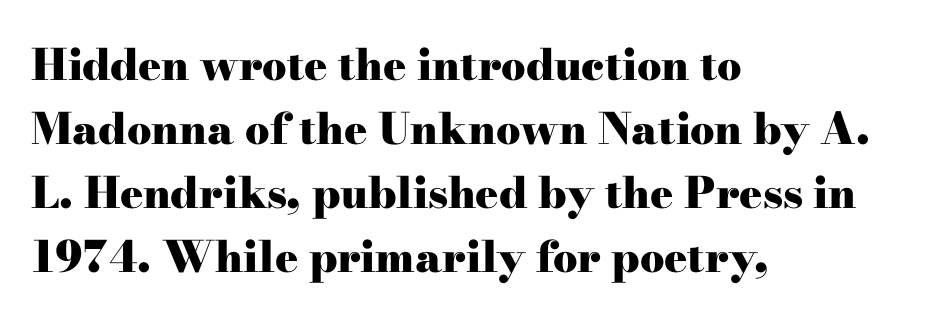
Unmarked baselines from the first word to the last. Does the lettering tilt? It doesn't — this is upright. Each letter keeps its own natural width here, so spacing adapts to shape. These lines are set flush left with a ragged right edge.
